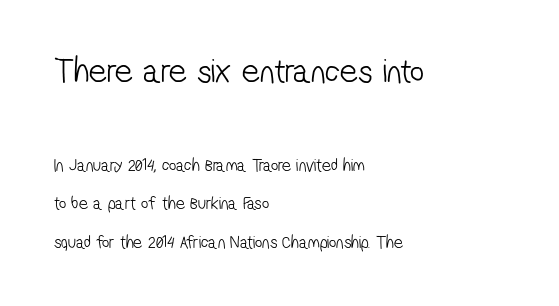
{"serif": "no", "bold": "no", "weight": "light", "width": "condensed", "stroke_contrast": "low", "x_height": "medium", "monospaced": "no", "underline": "no", "align": "left", "line_spacing": "loose", "line_spacing_ratio": 2.12, "letter_spacing": "normal", "letter_spacing_em": 0.0, "larger_block": "first", "size_ratio": 1.94, "glyph_px": 35}
